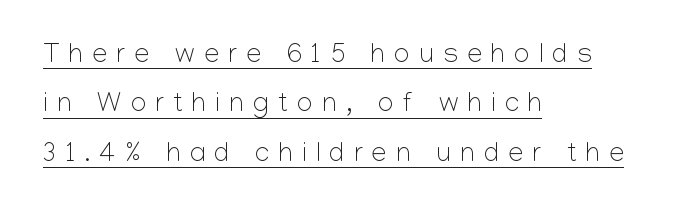
Italic: no, the glyphs are upright roman. The ragged edge is on the right, which tells us the setting is flush left. The characters are drawn with everyday or finer stroke widths. The lettering is marked with a stroke running underneath it. Someone cranked the tracking dial way up on this one.
